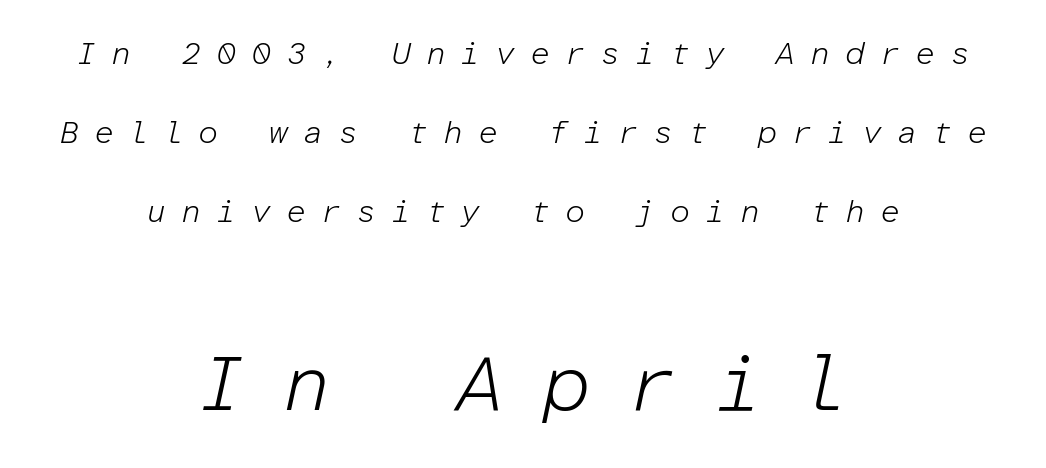
{"italic": "yes", "lean": "right", "slant_degrees": 12, "bold": "no", "weight": "light", "width": "normal", "stroke_contrast": "low", "x_height": "medium", "monospaced": "yes", "underline": "no", "align": "center", "line_spacing": "loose", "line_spacing_ratio": 2.47, "letter_spacing": "wide", "letter_spacing_em": 0.46, "larger_block": "second", "size_ratio": 2.47, "glyph_px": 79}
